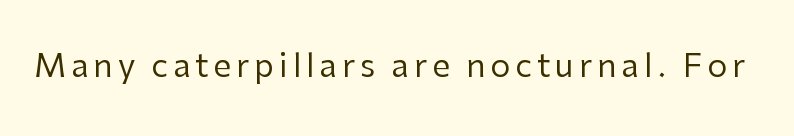
{"serif": "no", "italic": "no", "bold": "no", "weight": "regular", "width": "normal", "stroke_contrast": "low", "x_height": "medium", "monospaced": "no", "underline": "no", "glyph_px": 32}
